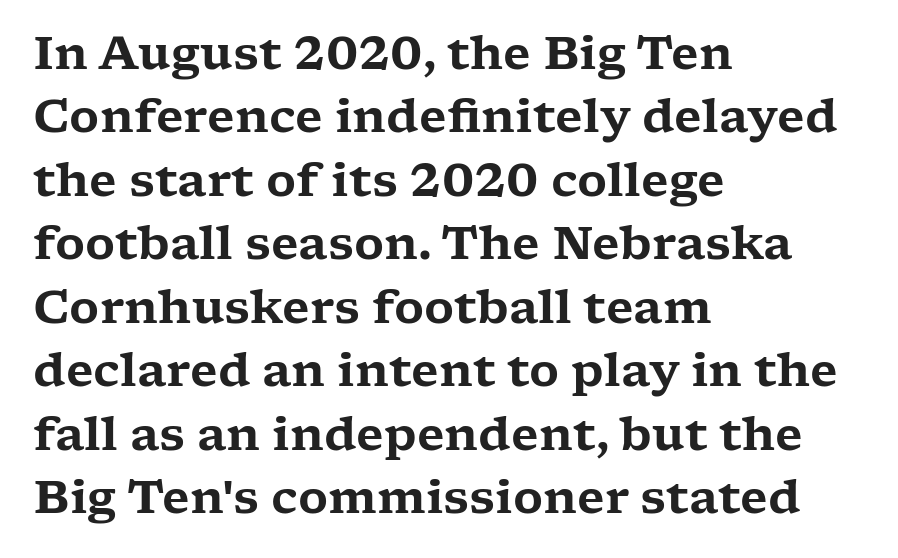
The image shows 46 px wide serif type, upright; set left-aligned, normal line spacing (1.38x), normal letter spacing, not underlined; low stroke contrast and a medium x-height.
